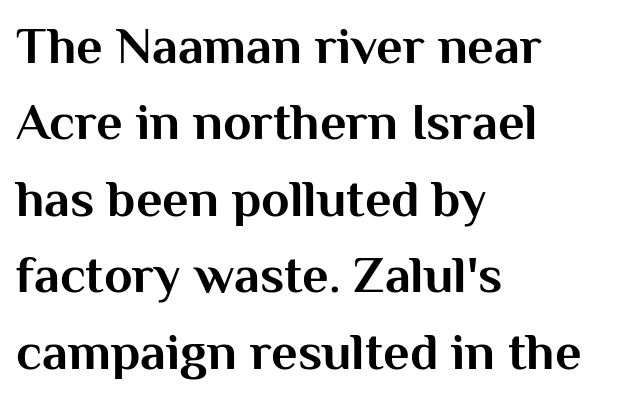
{"serif": "no", "italic": "no", "bold": "yes", "weight": "bold", "width": "normal", "stroke_contrast": "medium", "x_height": "medium", "monospaced": "no", "underline": "no", "align": "left", "line_spacing": "normal", "line_spacing_ratio": 1.47, "letter_spacing": "normal", "letter_spacing_em": 0.0, "glyph_px": 52}
